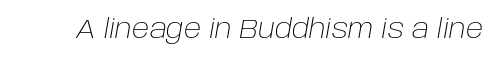
{"italic": "yes", "lean": "right", "slant_degrees": 10, "bold": "no", "underline": "no", "letter_spacing": "normal", "letter_spacing_em": 0.0, "glyph_px": 26}
